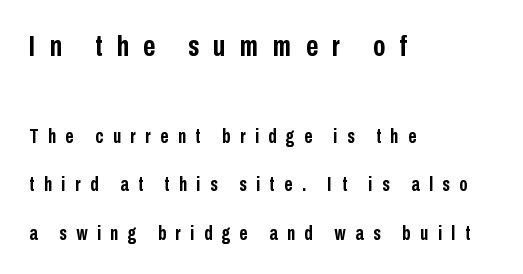
Q: Is the text bold? A: Yes.
Q: Is the text italic (slanted)? A: No, it is upright.
Q: Is the typeface a serif or a sans-serif typeface? A: Sans-serif.
Q: Is the text underlined? A: No.
Q: How is the paragraph aligned? A: Left-aligned.
Q: Is the spacing between letters normal or unusually wide? A: Unusually wide.
Q: Is the spacing between lines tight, normal or loose? A: Loose.
Q: Which block of text is set in a larger size, the first (top) or the second (bottom)? A: The first (top) one.
Q: Width (condensed, normal, or wide)? A: Condensed.
Q: Stroke contrast? A: Low.
Q: x-height? A: Medium.
Q: Monospaced? A: No.
